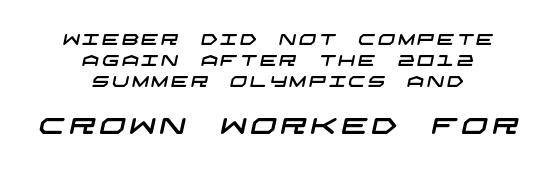
Caption: upper text group reduced, lower text group enlarged. Leftover space on each line is divided equally before and after the words. Type without underlining. Vertical spacing — default.
